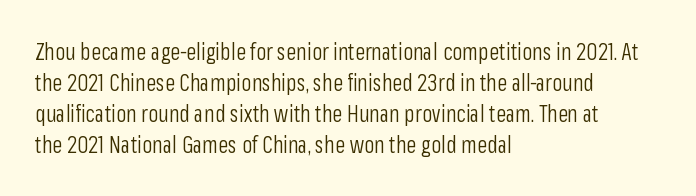
Posture: upright roman. The ragged edge is on the right, which tells us the setting is flush left. Reading down the column, the eye jumps a familiar distance to each next line. The specimen omits any rule beneath the text block's lines. The face looks like a standard text weight, possibly lighter.
